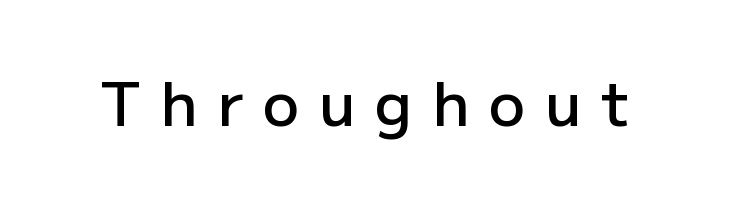
Q: Is the text bold? A: Semi-bold.
Q: Is the text italic (slanted)? A: No, it is upright.
Q: Is the typeface a serif or a sans-serif typeface? A: Sans-serif.
Q: Is the text underlined? A: No.
Q: Is the spacing between letters normal or unusually wide? A: Unusually wide.
Q: Width (condensed, normal, or wide)? A: Normal.
Q: Stroke contrast? A: Low.
Q: x-height? A: Medium.
Q: Monospaced? A: No.
